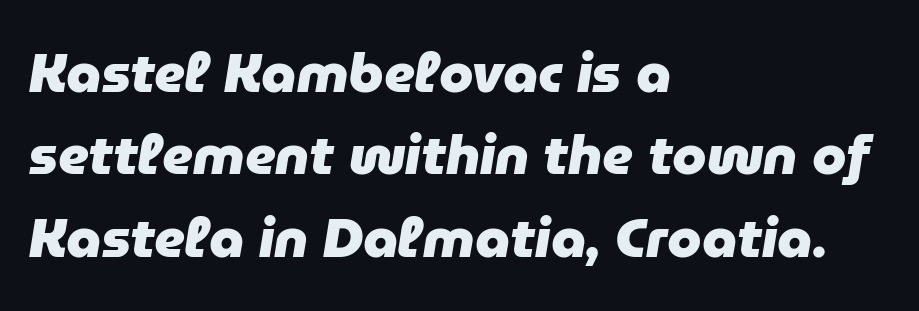
The image shows 55 px heavy type, italic (leaning right); set left-aligned, normal line spacing (1.5x), normal letter spacing, not underlined; low stroke contrast and a medium x-height.
